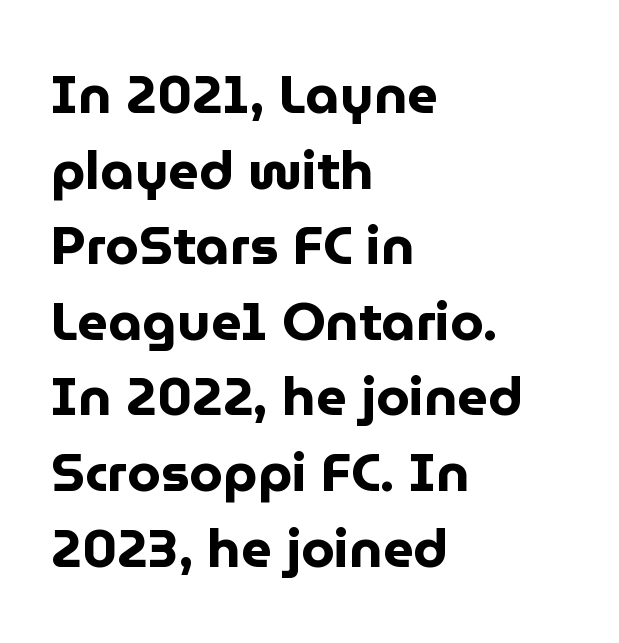
{"serif": "no", "italic": "no", "bold": "yes", "weight": "bold", "width": "normal", "stroke_contrast": "low", "x_height": "medium", "monospaced": "no", "underline": "no", "align": "left", "line_spacing": "normal", "line_spacing_ratio": 1.4, "letter_spacing": "normal", "letter_spacing_em": 0.0, "glyph_px": 54}
